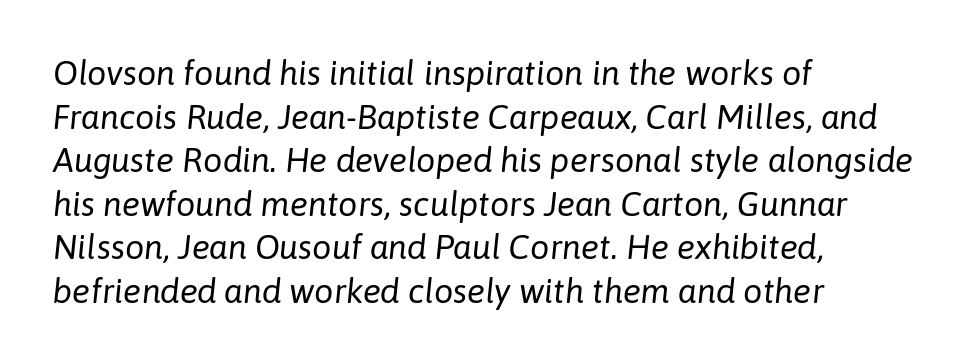
Note the varied advance widths — an 'i' is clearly narrower than an 'm'. Stem width sits at or under what a default text font uses. Emphasis-style slanted type is in use. Tracking value appears to be zero — textbook default spacing.
